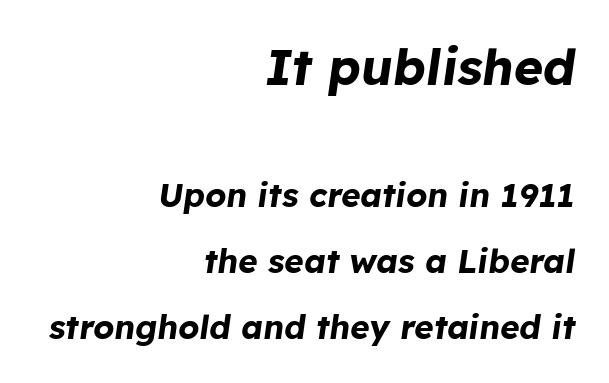
Q: Is the text bold? A: Yes.
Q: Is the text italic (slanted)? A: Yes, it leans right by about 8 degrees.
Q: Is the text underlined? A: No.
Q: How is the paragraph aligned? A: Right-aligned.
Q: Is the spacing between letters normal or unusually wide? A: Normal.
Q: Is the spacing between lines tight, normal or loose? A: Loose.
Q: Which block of text is set in a larger size, the first (top) or the second (bottom)? A: The first (top) one.
Q: Width (condensed, normal, or wide)? A: Normal.
Q: Stroke contrast? A: Low.
Q: x-height? A: Medium.
Q: Monospaced? A: No.
